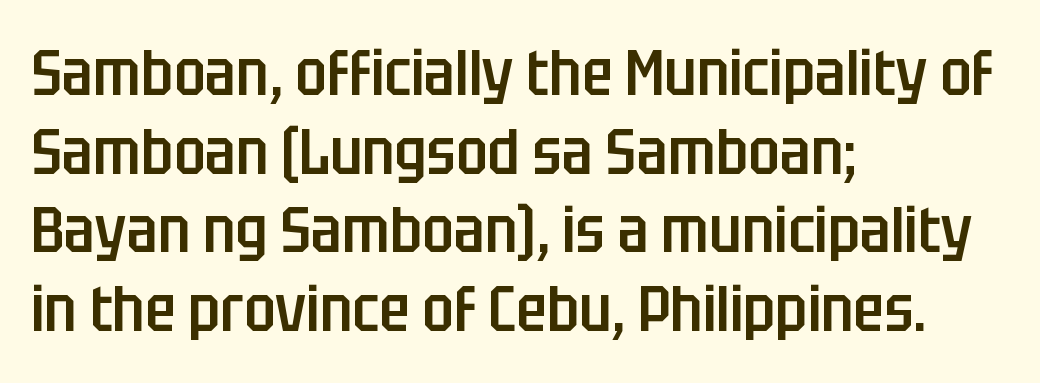
Q: Is the text bold? A: Semi-bold.
Q: Is the text italic (slanted)? A: No, it is upright.
Q: Is the typeface a serif or a sans-serif typeface? A: Sans-serif.
Q: Is the text underlined? A: No.
Q: How is the paragraph aligned? A: Left-aligned.
Q: Is the spacing between letters normal or unusually wide? A: Normal.
Q: Width (condensed, normal, or wide)? A: Condensed.
Q: Stroke contrast? A: Low.
Q: x-height? A: Large.
Q: Monospaced? A: No.
